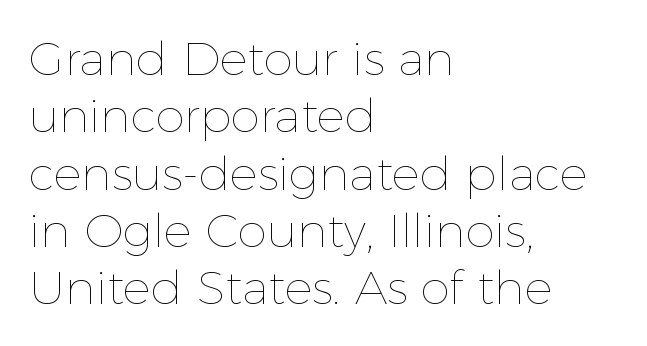
Q: Is the text bold? A: No.
Q: Is the text italic (slanted)? A: No, it is upright.
Q: Is the text underlined? A: No.
Q: How is the paragraph aligned? A: Left-aligned.
Q: Is the spacing between letters normal or unusually wide? A: Normal.
Q: Width (condensed, normal, or wide)? A: Normal.
Q: x-height? A: Medium.
Q: Monospaced? A: No.
